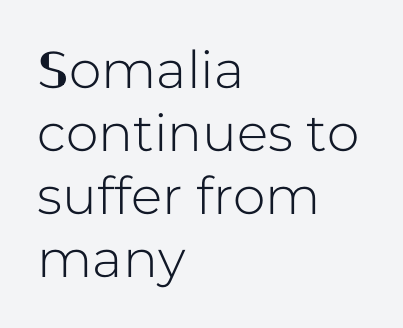
The image shows 52 px sans-serif type, upright; set left-aligned, line spacing 1.21x, normal letter spacing, not underlined; low stroke contrast and a medium x-height.
